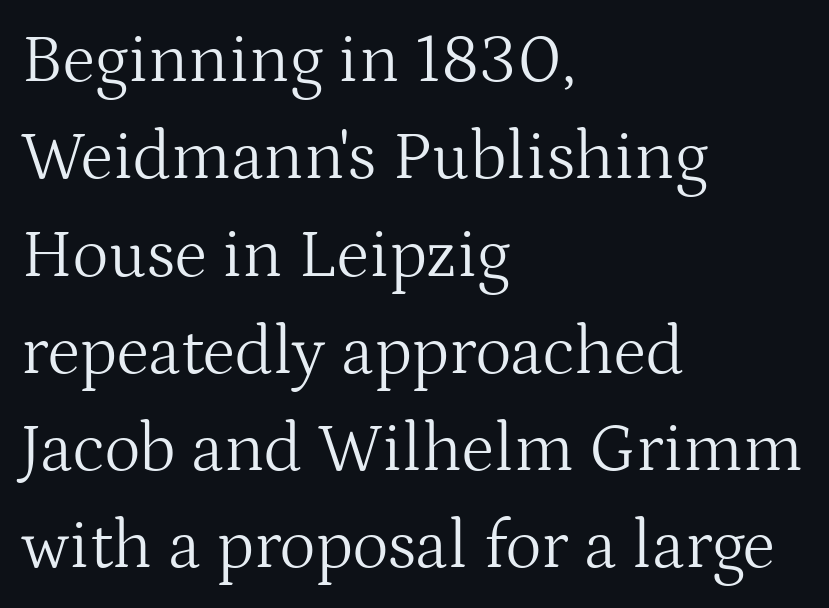
One-word summary of the alignment: left. Unlike a clean sans, this face finishes its strokes with serifs. Think of a printed novel: that variable character pitch is what you see here. Short note: letters normally spaced. Do the letters lean? They stand straight. The vertical gap from one line to the next is medium.
